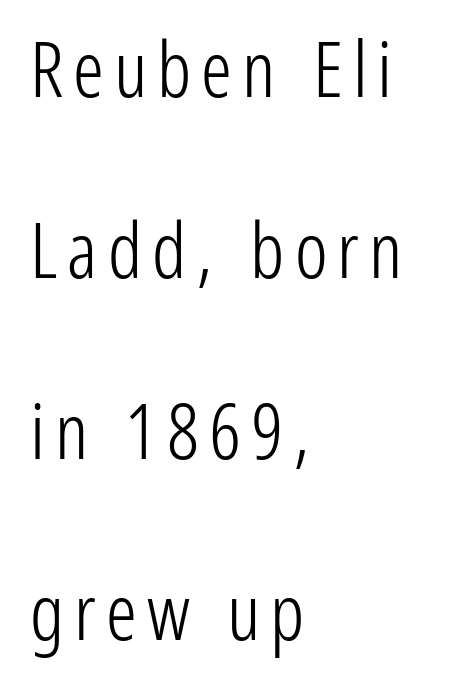
Looks like regular typesetting: each glyph gets only the width it needs. I'd call this a sans setting — the letters go barefoot. A typesetter would mark this as roman, not italic. A bare baseline throughout the passage.
